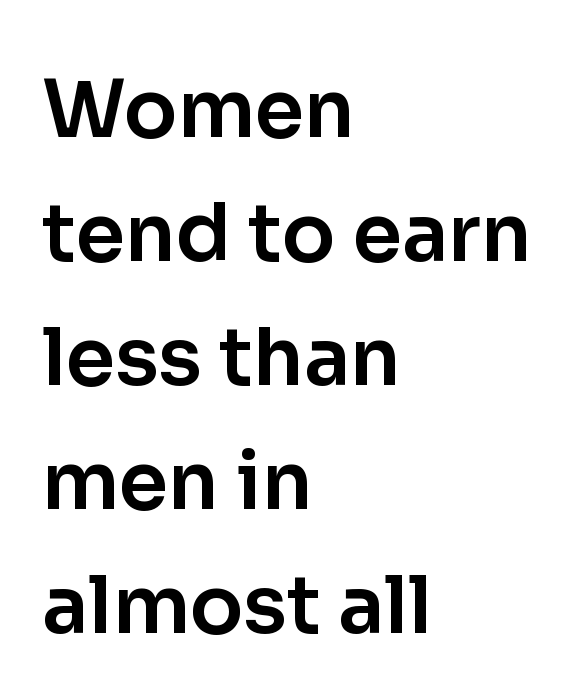
The image shows 79 px sans-serif type, upright; set left-aligned, normal line spacing (1.57x), normal letter spacing, not underlined; low stroke contrast and a medium x-height.
